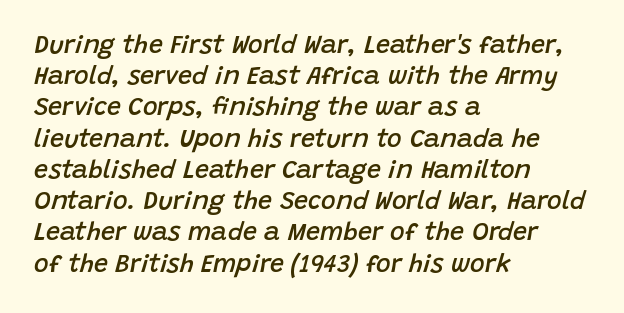
The image shows 25 px text type, italic (leaning right); set left-aligned, normal line spacing (1.25x), normal letter spacing, not underlined.
